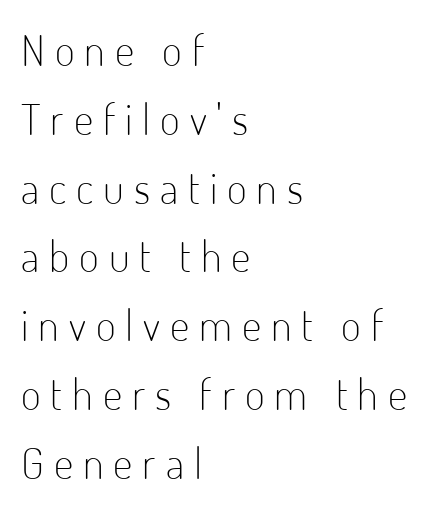
Q: Is the text bold? A: No.
Q: Is the text italic (slanted)? A: No, it is upright.
Q: Is the typeface a serif or a sans-serif typeface? A: Sans-serif.
Q: Is the text underlined? A: No.
Q: How is the paragraph aligned? A: Left-aligned.
Q: Is the spacing between letters normal or unusually wide? A: Unusually wide.
Q: Is the spacing between lines tight, normal or loose? A: Normal.
Q: Width (condensed, normal, or wide)? A: Condensed.
Q: Stroke contrast? A: Low.
Q: x-height? A: Small.
Q: Monospaced? A: No.
